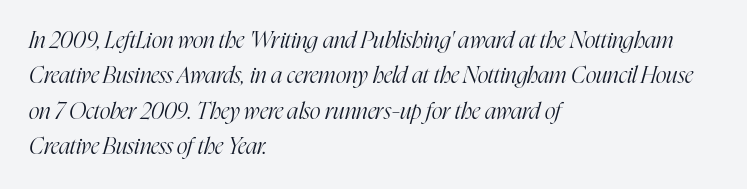
The font sits on the lighter half of the weight spectrum, regular included. The letters sit at their default tracking, neither squeezed nor spread. The rendering applies a slant to the glyphs. The strip under each line holds only bare page. The rows are spaced the way most documents space them. Horizontal alignment here is leftward, the default for most running prose.
